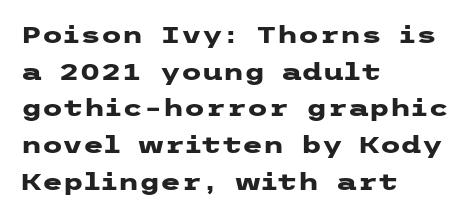
A typesetter would call this zero additional tracking. The letters stand upright; this is a roman face. Regular leading. The passage is arranged the way most books set body copy — flush left. Rule under the text: the space is simply empty. Strokes here are thick enough to call this a true bold.
